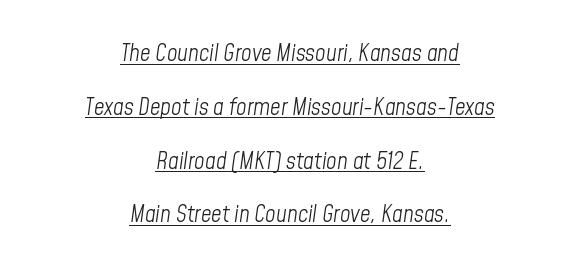
The passage shown leans; its letterforms are oblique. A baseline rule has been typeset under these characters. Neither beginnings nor endings align; midpoints do. Short note: letters normally spaced. The font is comparable to plain body text, perhaps lighter.
